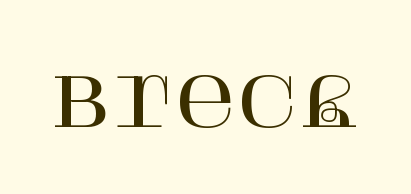
{"serif": "yes", "italic": "no", "width": "normal", "stroke_contrast": "high", "x_height": "large", "underline": "no", "letter_spacing": "normal", "letter_spacing_em": 0.0, "glyph_px": 67}
